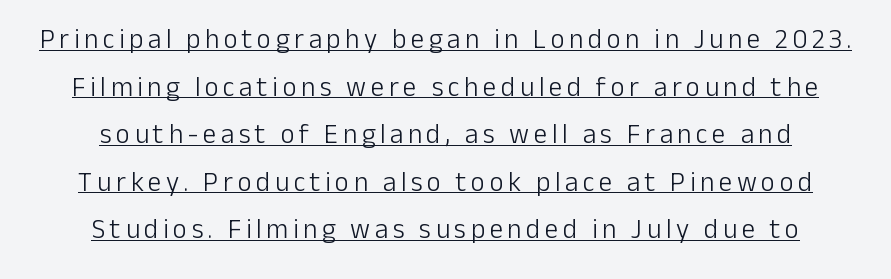
The passage shown is not bold in any degree. These lines stack symmetrically, like a column narrowing and widening about its center. The glyphs are accompanied by a horizontal stroke just below them. If you drew a line through each stem, it would be perfectly vertical.
